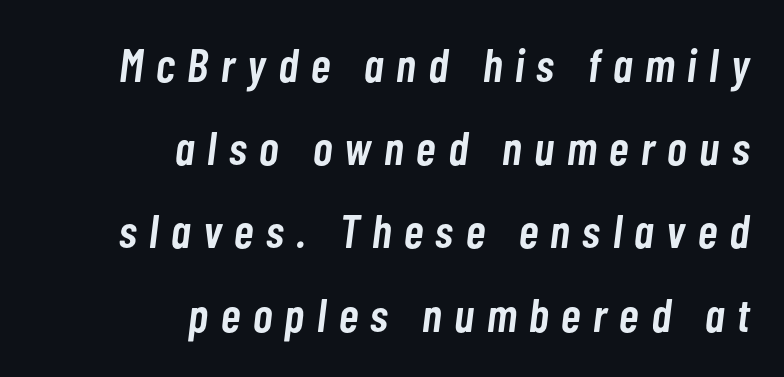
Q: Is the text bold? A: Semi-bold.
Q: Is the text italic (slanted)? A: Yes, it leans right by about 7 degrees.
Q: Is the text underlined? A: No.
Q: How is the paragraph aligned? A: Right-aligned.
Q: Is the spacing between letters normal or unusually wide? A: Unusually wide.
Q: Width (condensed, normal, or wide)? A: Condensed.
Q: Stroke contrast? A: Low.
Q: x-height? A: Medium.
Q: Monospaced? A: No.
